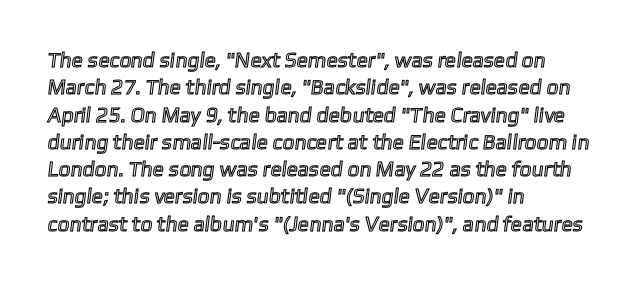
Q: Is the text underlined? A: No.
Q: How is the paragraph aligned? A: Left-aligned.
Q: Is the spacing between letters normal or unusually wide? A: Normal.
Q: Is the spacing between lines tight, normal or loose? A: Normal.
